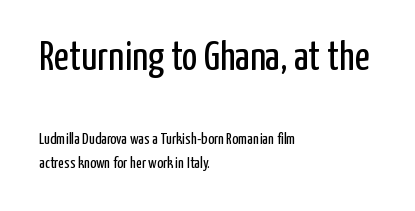
Q: Is the text bold? A: No.
Q: Is the text italic (slanted)? A: No, it is upright.
Q: Is the typeface a serif or a sans-serif typeface? A: Sans-serif.
Q: Is the text underlined? A: No.
Q: How is the paragraph aligned? A: Left-aligned.
Q: Is the spacing between letters normal or unusually wide? A: Normal.
Q: Is the spacing between lines tight, normal or loose? A: Normal.
Q: Which block of text is set in a larger size, the first (top) or the second (bottom)? A: The first (top) one.
Q: Width (condensed, normal, or wide)? A: Condensed.
Q: Stroke contrast? A: Low.
Q: x-height? A: Medium.
Q: Monospaced? A: No.
